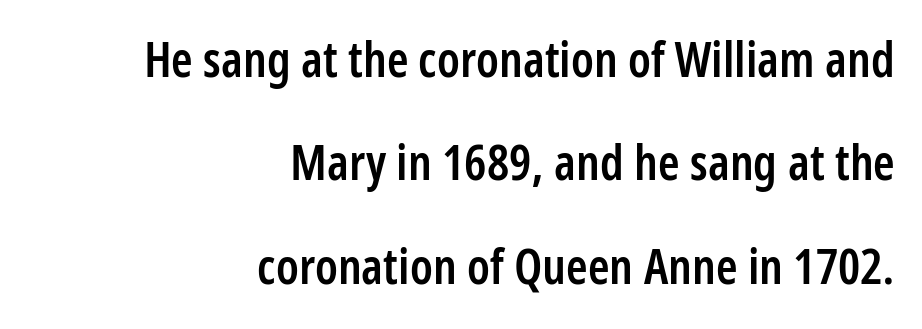
{"serif": "no", "italic": "no", "bold": "semi", "weight": "semibold", "width": "condensed", "stroke_contrast": "low", "x_height": "medium", "monospaced": "no", "underline": "no", "align": "right", "line_spacing": "loose", "line_spacing_ratio": 2.11, "letter_spacing": "normal", "letter_spacing_em": 0.0, "glyph_px": 49}
